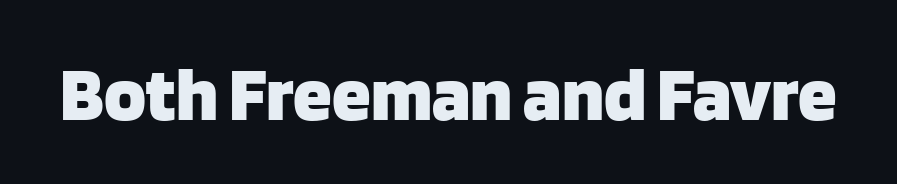
{"serif": "no", "italic": "no", "bold": "yes", "weight": "heavy", "width": "normal", "stroke_contrast": "low", "x_height": "large", "monospaced": "no", "underline": "no", "letter_spacing": "normal", "letter_spacing_em": 0.0, "glyph_px": 78}
